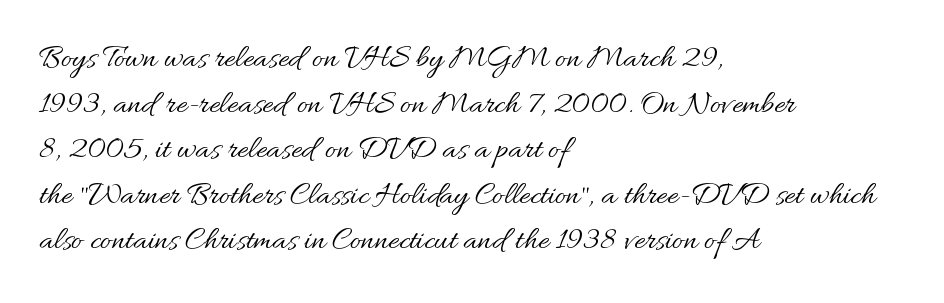
Here the designer chose a conventional face with non-uniform glyph widths. The rows are spaced the way most documents space them. The gaps between neighbouring characters are ordinary and unremarkable. The lines are quadded left. The characters are drawn with everyday or finer stroke widths.
